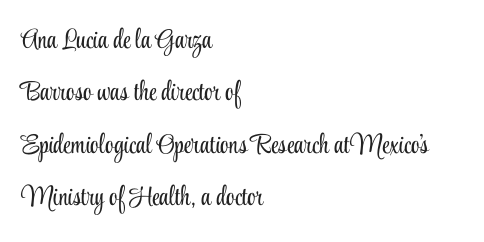
The image shows 27 px text type; set left-aligned, loose line spacing (1.94x), normal letter spacing, not underlined.
